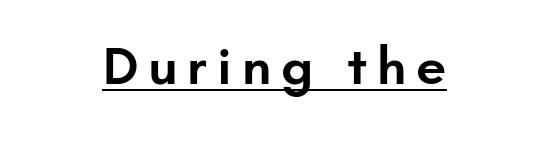
The image shows 54 px semibold sans-serif type, upright; set centered, underlined; low stroke contrast and a small x-height.
